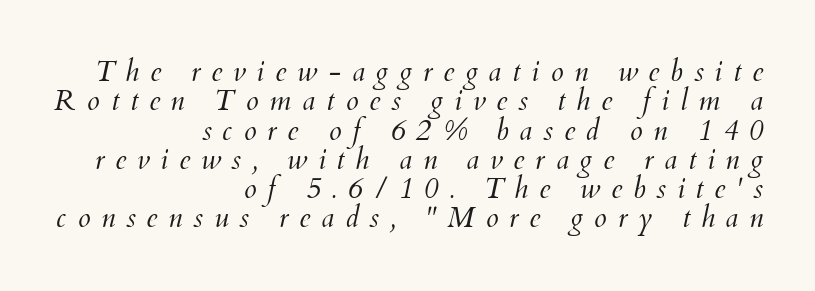
The image shows 29 px light type, italic (leaning right); set right-aligned, tight line spacing (1.01x), unusually wide letter spacing (+0.37 em), not underlined; medium stroke contrast and a small x-height.
